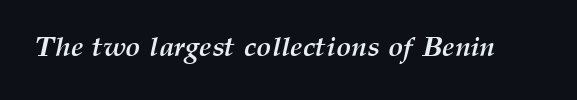
{"italic": "yes", "lean": "right", "slant_degrees": 12, "bold": "yes", "weight": "semibold", "width": "normal", "stroke_contrast": "medium", "x_height": "medium", "monospaced": "no", "underline": "no", "letter_spacing": "normal", "letter_spacing_em": 0.0, "glyph_px": 28}
